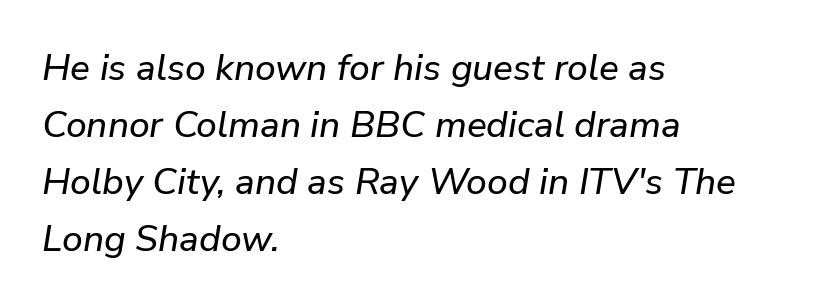
The rendering anchors every line to the left-hand side. Check the space under the baseline: it is left empty. Tracking value appears to be zero — textbook default spacing. The passage shown is typed in a proportional face where columns would drift. Is the type slanted? Yes — the strokes lean at a clear angle. Students, observe: this is what conventionally led text looks like.
